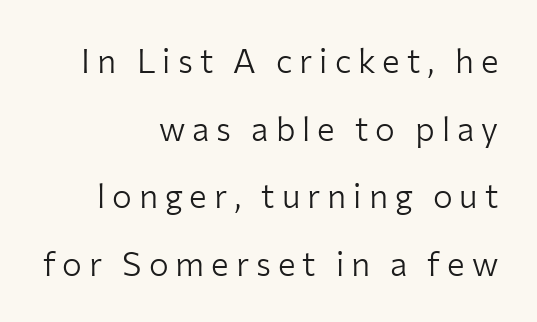
{"serif": "no", "italic": "no", "bold": "no", "weight": "light", "width": "normal", "stroke_contrast": "low", "x_height": "medium", "monospaced": "no", "underline": "no", "align": "right", "line_spacing": "loose", "line_spacing_ratio": 2.05, "letter_spacing": "wide", "letter_spacing_em": 0.21, "glyph_px": 33}
